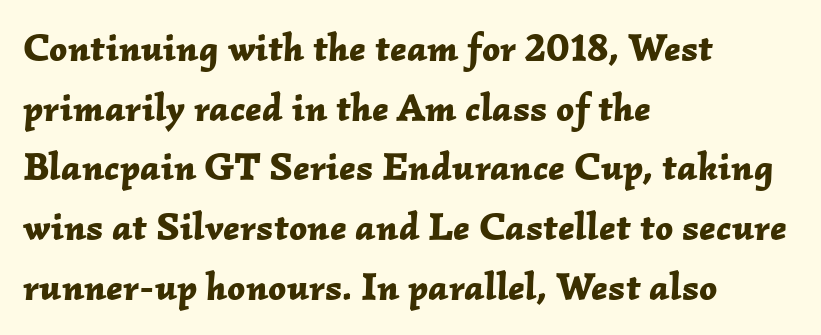
{"italic": "yes", "lean": "right", "slant_degrees": 2, "bold": "yes", "weight": "bold", "width": "normal", "stroke_contrast": "low", "x_height": "medium", "monospaced": "no", "underline": "no", "align": "left", "line_spacing": "normal", "line_spacing_ratio": 1.53, "letter_spacing": "normal", "letter_spacing_em": 0.0, "glyph_px": 39}
